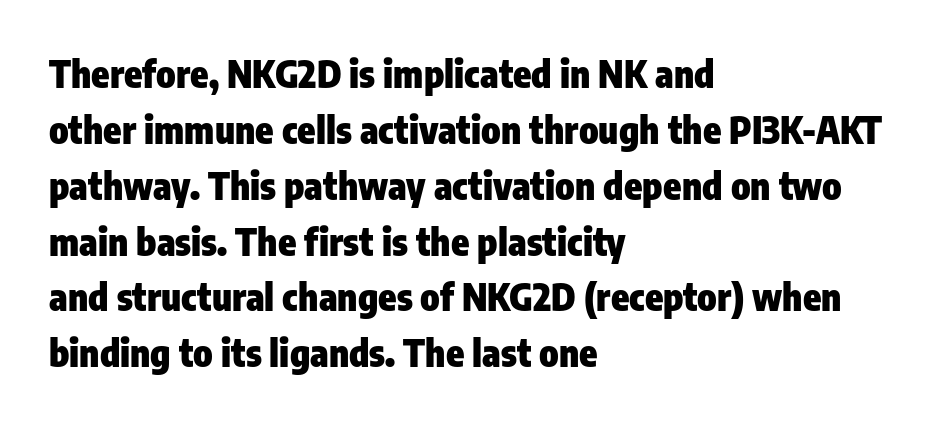
Q: Is the text bold? A: Yes.
Q: Is the text italic (slanted)? A: No, it is upright.
Q: Is the typeface a serif or a sans-serif typeface? A: Sans-serif.
Q: Is the text underlined? A: No.
Q: How is the paragraph aligned? A: Left-aligned.
Q: Is the spacing between letters normal or unusually wide? A: Normal.
Q: Is the spacing between lines tight, normal or loose? A: Normal.
Q: Width (condensed, normal, or wide)? A: Condensed.
Q: Stroke contrast? A: Low.
Q: x-height? A: Medium.
Q: Monospaced? A: No.
